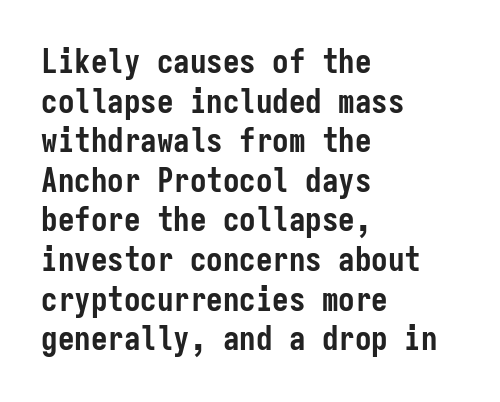
{"serif": "no", "italic": "no", "bold": "yes", "weight": "semibold", "width": "condensed", "stroke_contrast": "low", "x_height": "medium", "monospaced": "yes", "underline": "no", "align": "left", "line_spacing_ratio": 1.2, "letter_spacing": "normal", "letter_spacing_em": 0.0, "glyph_px": 33}
